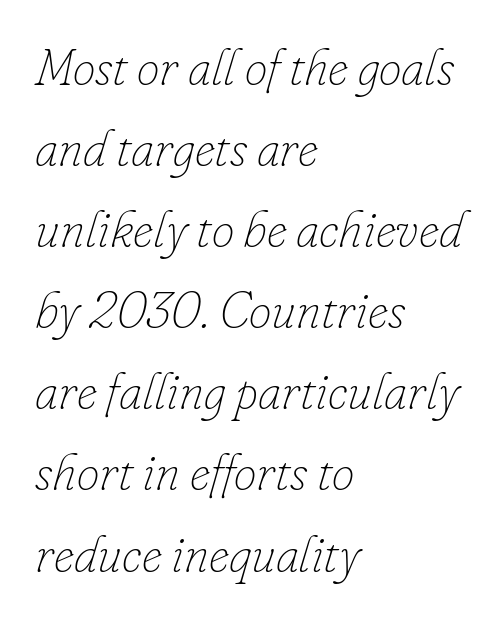
Q: Is the text bold? A: No.
Q: Is the text italic (slanted)? A: Yes, it leans right by about 16 degrees.
Q: Is the text underlined? A: No.
Q: How is the paragraph aligned? A: Left-aligned.
Q: Is the spacing between letters normal or unusually wide? A: Normal.
Q: Is the spacing between lines tight, normal or loose? A: Normal.
Q: Width (condensed, normal, or wide)? A: Normal.
Q: Stroke contrast? A: Low.
Q: x-height? A: Small.
Q: Monospaced? A: No.
